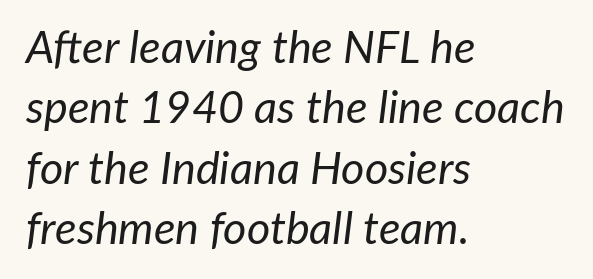
{"italic": "yes", "lean": "right", "slant_degrees": 7, "bold": "no", "weight": "regular", "width": "normal", "stroke_contrast": "low", "x_height": "medium", "monospaced": "no", "underline": "no", "align": "left", "line_spacing": "normal", "line_spacing_ratio": 1.34, "letter_spacing": "normal", "letter_spacing_em": 0.0, "glyph_px": 45}
